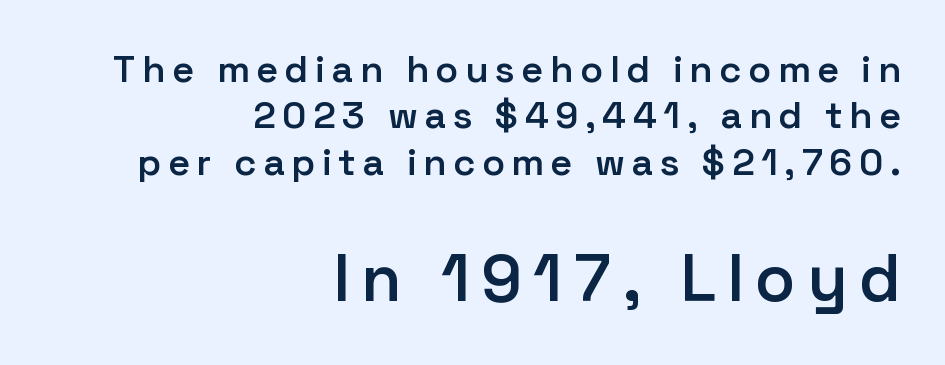
If you drew a ruler down the right edge, every line would touch it. Check where the strokes stop: nothing finishes them off — pure sans. Honestly, there is no underline to notice here at all. The axis of the letterforms is exactly vertical. Size hierarchy here favors the trailing block over the leading one. Its strokes are somewhat broadened, the hallmark of semibold type.
